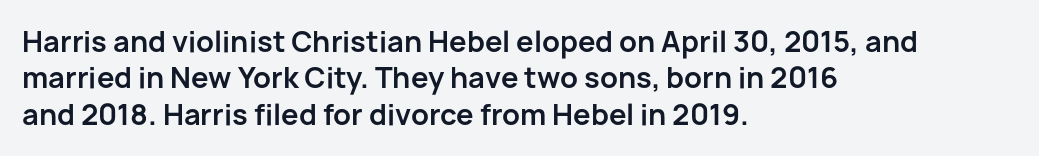
{"serif": "no", "italic": "no", "bold": "yes", "weight": "bold", "width": "normal", "stroke_contrast": "low", "x_height": "medium", "monospaced": "no", "underline": "no", "align": "left", "line_spacing": "normal", "line_spacing_ratio": 1.3, "letter_spacing": "normal", "letter_spacing_em": 0.0, "glyph_px": 28}
